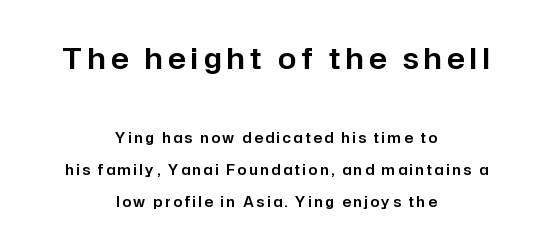
The specimen reads as upright at a glance. Summary of vertical rhythm: relaxed, with wide interline spacing. This sample uses a sans-serif face. Reading top to bottom, the characters get smaller at the block break. A student would call this center alignment; a typographer would say set centered. Has an underline been added? It has not.
